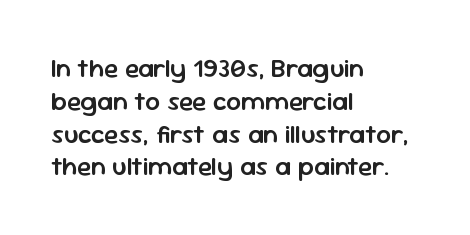
{"italic": "no", "bold": "semi", "underline": "no", "align": "left", "line_spacing": "normal", "line_spacing_ratio": 1.26, "letter_spacing": "normal", "letter_spacing_em": 0.0, "glyph_px": 26}
